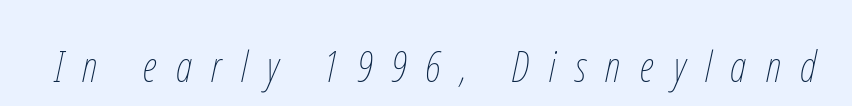
Lines of text with bare space underneath. Spacing verdict: proportional, widths tailored to each character. Inter-character spacing is expanded well beyond the font's built-in metrics. Slanted lettering throughout. No chunkiness to these letters — they're not bold.
